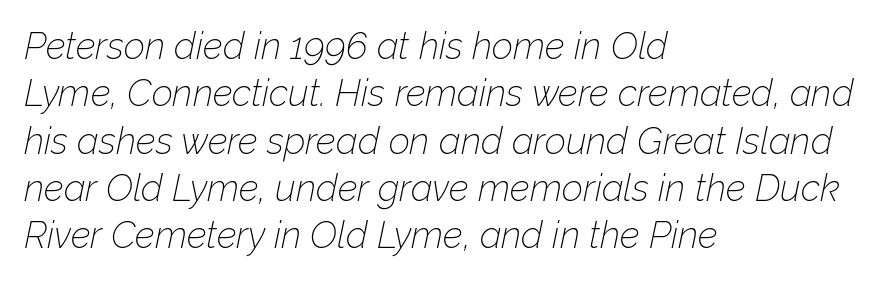
Which margin do the lines hug? The left one — the right edge is uneven. The face used here is proportionally spaced, like ordinary book or web type. Tall strokes in this sample are angled rather than plumb. Each new line begins a customary step beneath the previous one.
